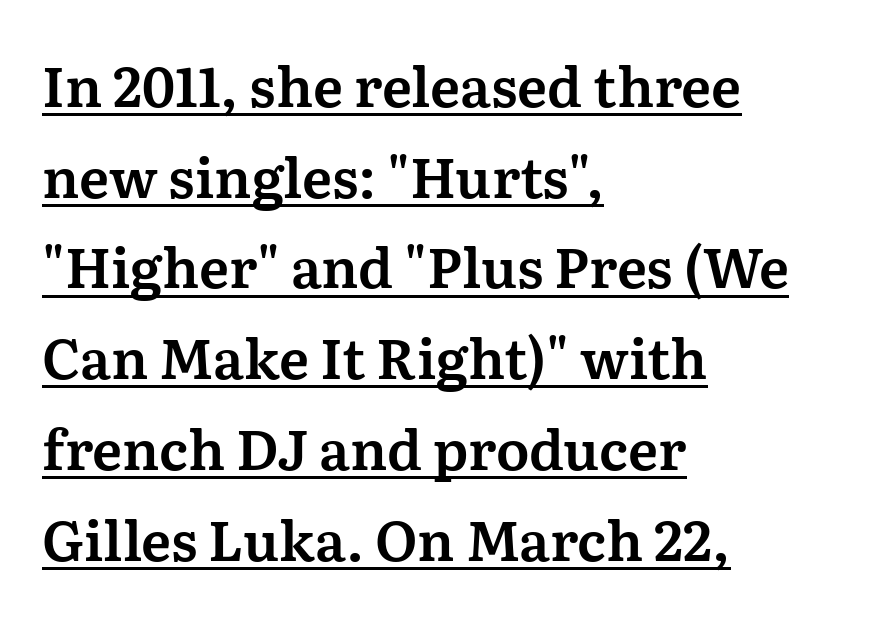
{"serif": "yes", "italic": "no", "width": "normal", "stroke_contrast": "medium", "x_height": "medium", "monospaced": "no", "underline": "yes", "align": "left", "line_spacing": "normal", "line_spacing_ratio": 1.65, "letter_spacing": "normal", "letter_spacing_em": 0.0, "glyph_px": 55}
